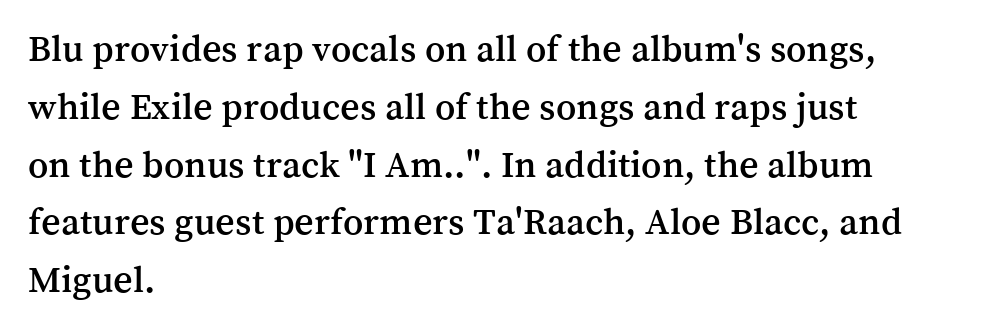
Designer's note — italics off, roman on. If you measured baseline to baseline, you'd find a middling distance. The letters advance in unequal steps, a hallmark of proportional type. The typeface chosen for these lines features serifs.
